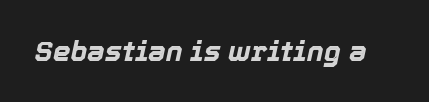
{"italic": "yes", "lean": "right", "slant_degrees": 12, "bold": "yes", "weight": "bold", "width": "normal", "x_height": "medium", "monospaced": "no", "underline": "no", "letter_spacing": "normal", "letter_spacing_em": 0.0, "glyph_px": 28}
